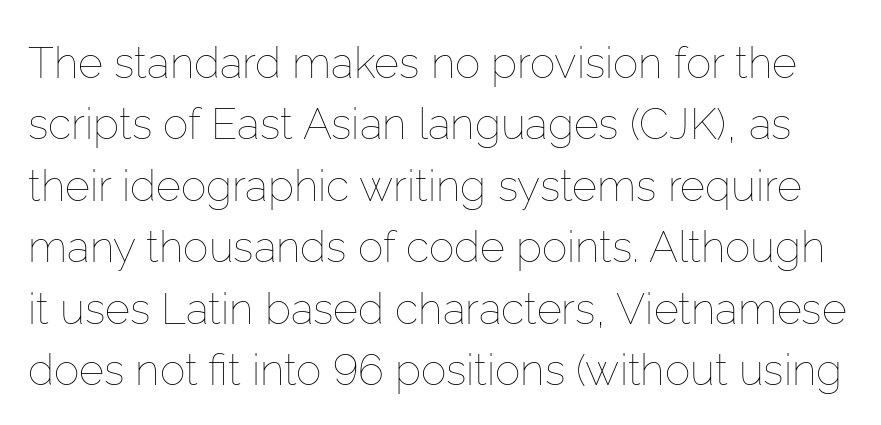
Q: Is the text bold? A: No.
Q: Is the text italic (slanted)? A: No, it is upright.
Q: Is the text underlined? A: No.
Q: Is the spacing between letters normal or unusually wide? A: Normal.
Q: Is the spacing between lines tight, normal or loose? A: Normal.
Q: Width (condensed, normal, or wide)? A: Normal.
Q: Stroke contrast? A: Low.
Q: x-height? A: Medium.
Q: Monospaced? A: No.
